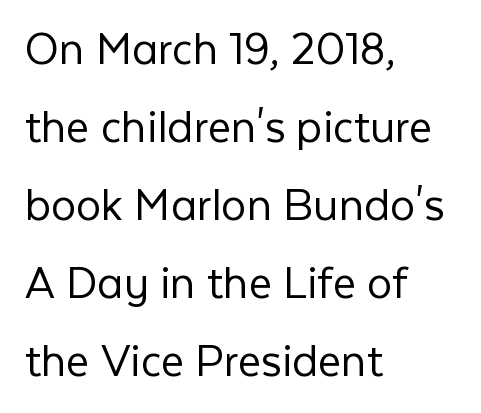
{"serif": "no", "italic": "no", "bold": "no", "weight": "light", "width": "normal", "stroke_contrast": "low", "x_height": "medium", "monospaced": "no", "underline": "no", "align": "left", "line_spacing": "normal", "line_spacing_ratio": 1.56, "letter_spacing": "normal", "letter_spacing_em": 0.0, "glyph_px": 50}
